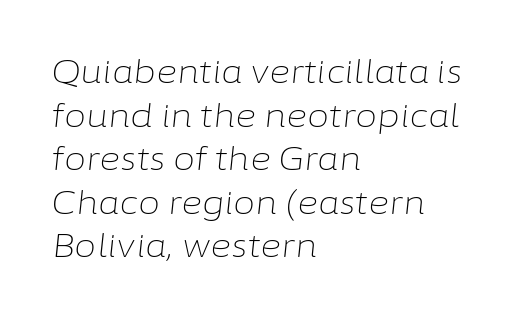
Q: Is the text bold? A: No.
Q: Is the text italic (slanted)? A: Yes, it leans right by about 6 degrees.
Q: Is the text underlined? A: No.
Q: How is the paragraph aligned? A: Left-aligned.
Q: Is the spacing between letters normal or unusually wide? A: Normal.
Q: Is the spacing between lines tight, normal or loose? A: Normal.
Q: Width (condensed, normal, or wide)? A: Normal.
Q: Stroke contrast? A: Low.
Q: x-height? A: Medium.
Q: Monospaced? A: No.
